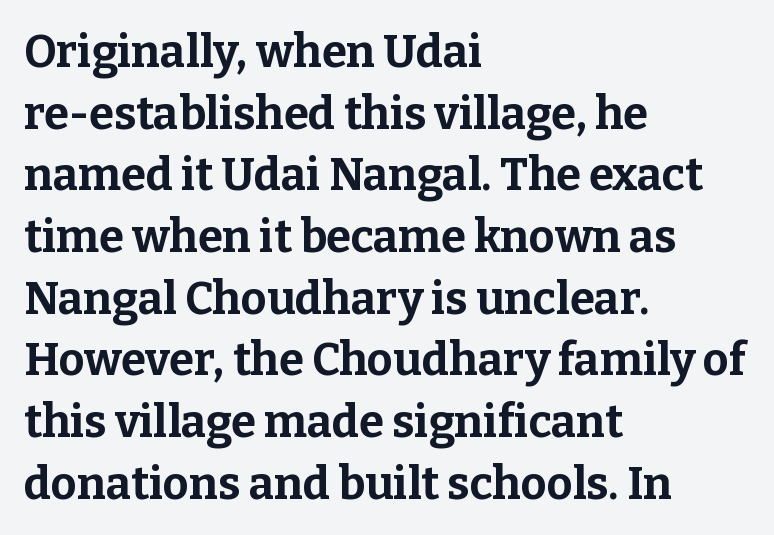
Q: Is the text bold? A: Yes.
Q: Is the text italic (slanted)? A: No, it is upright.
Q: Is the typeface a serif or a sans-serif typeface? A: Serif.
Q: Is the text underlined? A: No.
Q: How is the paragraph aligned? A: Left-aligned.
Q: Is the spacing between letters normal or unusually wide? A: Normal.
Q: Is the spacing between lines tight, normal or loose? A: Normal.
Q: Width (condensed, normal, or wide)? A: Normal.
Q: Stroke contrast? A: Low.
Q: x-height? A: Medium.
Q: Monospaced? A: No.
